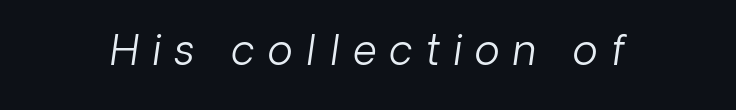
Glance below the letters and you will spot only blank space. The rendering uses natural spacing where letterforms have individual widths. To sum up the face: it is a sans, with no serifs. Stroke mass is kept to a normal reading level or below. The line texture is sparse and dotted thanks to wide tracking.
